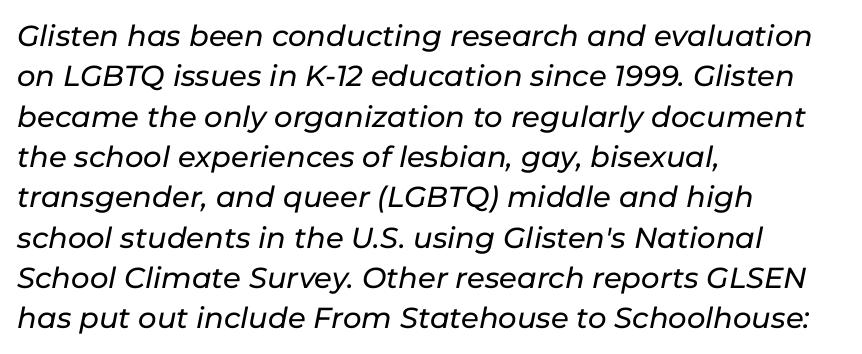
{"italic": "yes", "lean": "right", "slant_degrees": 11, "width": "normal", "stroke_contrast": "low", "x_height": "medium", "monospaced": "no", "underline": "no", "align": "left", "line_spacing": "normal", "line_spacing_ratio": 1.39, "letter_spacing": "normal", "letter_spacing_em": 0.0, "glyph_px": 29}
